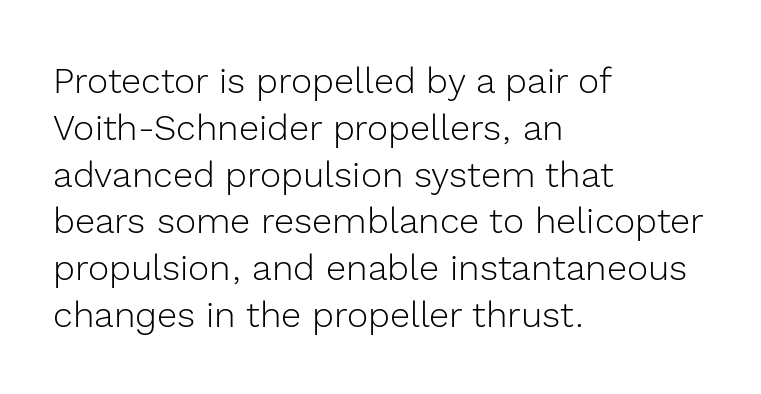
The image shows 36 px light sans-serif type, upright; set left-aligned, normal line spacing (1.3x), normal letter spacing, not underlined; a medium x-height.
